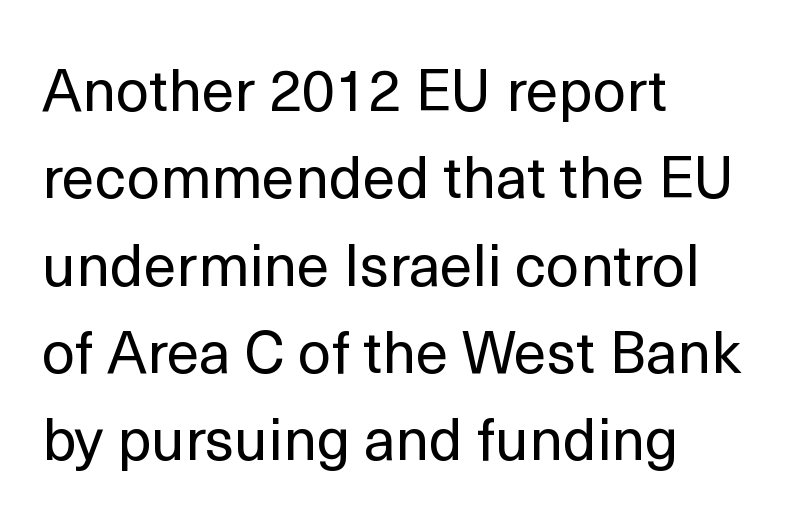
{"serif": "no", "italic": "no", "bold": "no", "weight": "regular", "width": "normal", "x_height": "medium", "monospaced": "no", "underline": "no", "align": "left", "line_spacing": "normal", "line_spacing_ratio": 1.48, "letter_spacing": "normal", "letter_spacing_em": 0.0, "glyph_px": 59}
